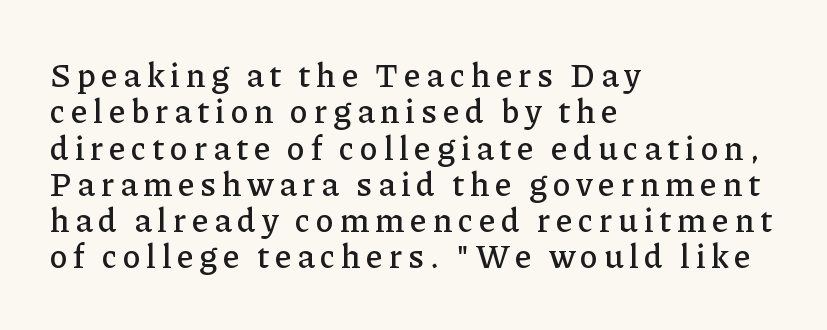
Q: Is the text italic (slanted)? A: No, it is upright.
Q: Is the typeface a serif or a sans-serif typeface? A: Serif.
Q: Is the text underlined? A: No.
Q: How is the paragraph aligned? A: Left-aligned.
Q: Is the spacing between lines tight, normal or loose? A: Tight.
Q: Width (condensed, normal, or wide)? A: Normal.
Q: Stroke contrast? A: Low.
Q: x-height? A: Medium.
Q: Monospaced? A: No.
